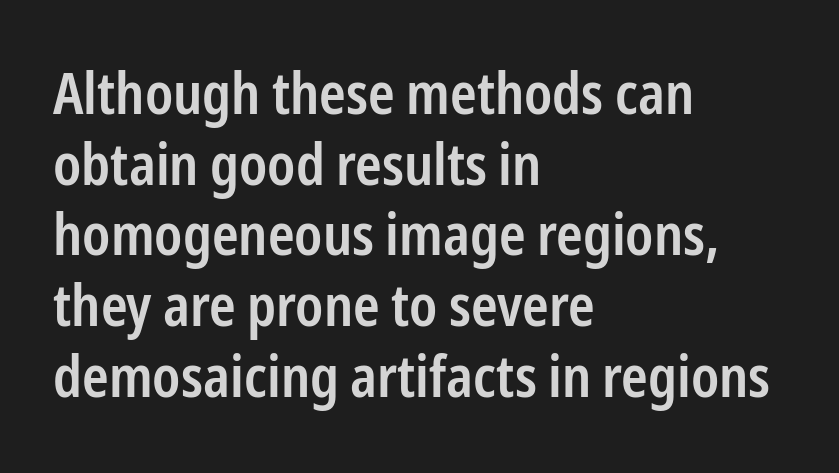
{"serif": "no", "italic": "no", "bold": "semi", "weight": "semibold", "width": "condensed", "stroke_contrast": "low", "x_height": "medium", "monospaced": "no", "underline": "no", "align": "left", "line_spacing_ratio": 1.24, "letter_spacing": "normal", "letter_spacing_em": 0.0, "glyph_px": 57}
